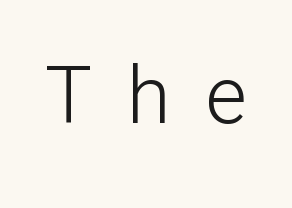
The image shows 79 px light sans-serif type, upright; set unusually wide letter spacing (+0.45 em), not underlined; low stroke contrast and a medium x-height.
